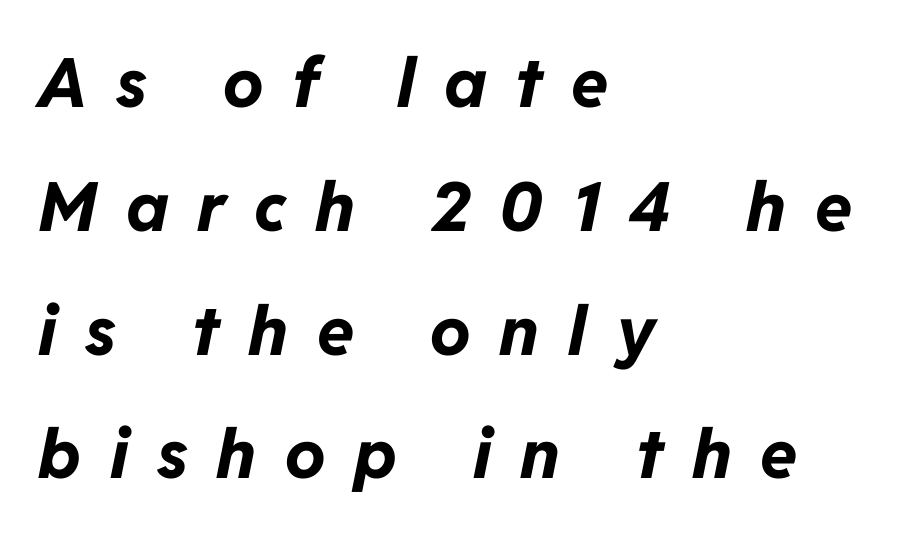
Q: Is the text bold? A: Yes.
Q: Is the text italic (slanted)? A: Yes, it leans right by about 11 degrees.
Q: Is the text underlined? A: No.
Q: How is the paragraph aligned? A: Left-aligned.
Q: Is the spacing between letters normal or unusually wide? A: Unusually wide.
Q: Width (condensed, normal, or wide)? A: Normal.
Q: Stroke contrast? A: Low.
Q: x-height? A: Medium.
Q: Monospaced? A: No.
